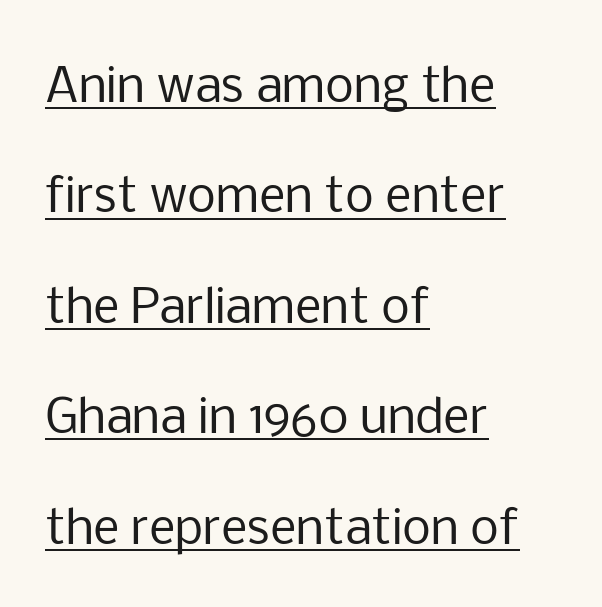
Q: Is the text bold? A: No.
Q: Is the text italic (slanted)? A: No, it is upright.
Q: Is the typeface a serif or a sans-serif typeface? A: Sans-serif.
Q: Is the text underlined? A: Yes.
Q: How is the paragraph aligned? A: Left-aligned.
Q: Is the spacing between letters normal or unusually wide? A: Normal.
Q: Is the spacing between lines tight, normal or loose? A: Loose.
Q: Width (condensed, normal, or wide)? A: Normal.
Q: Stroke contrast? A: Low.
Q: x-height? A: Medium.
Q: Monospaced? A: No.
